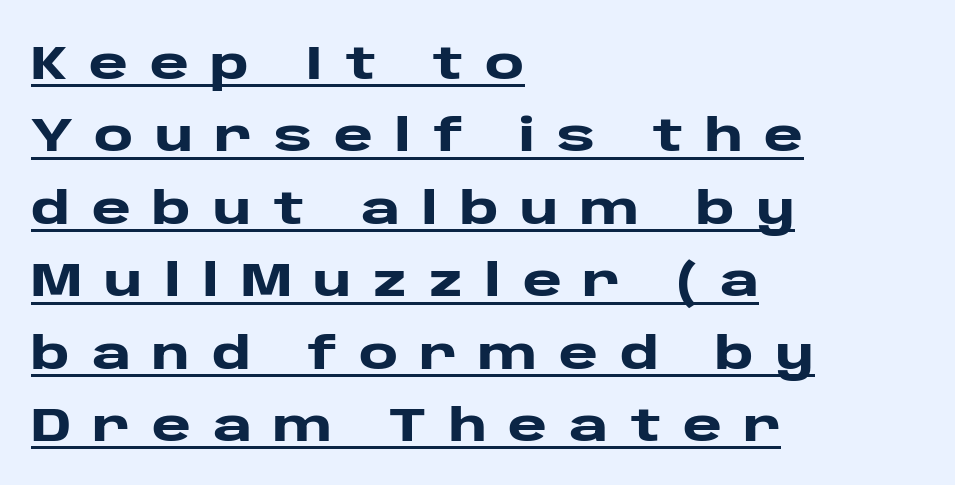
Q: Is the text bold? A: Yes.
Q: Is the text italic (slanted)? A: No, it is upright.
Q: Is the typeface a serif or a sans-serif typeface? A: Sans-serif.
Q: Is the text underlined? A: Yes.
Q: How is the paragraph aligned? A: Left-aligned.
Q: Is the spacing between letters normal or unusually wide? A: Unusually wide.
Q: Is the spacing between lines tight, normal or loose? A: Normal.
Q: Width (condensed, normal, or wide)? A: Wide.
Q: Stroke contrast? A: Low.
Q: x-height? A: Large.
Q: Monospaced? A: No.
